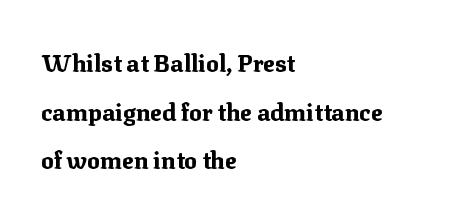
The tracking reads as untouched default to a designer's eye. Unmarked baselines from the first word to the last. Quick note: interline space is abundant. Chunky letters — that's bold for sure.
